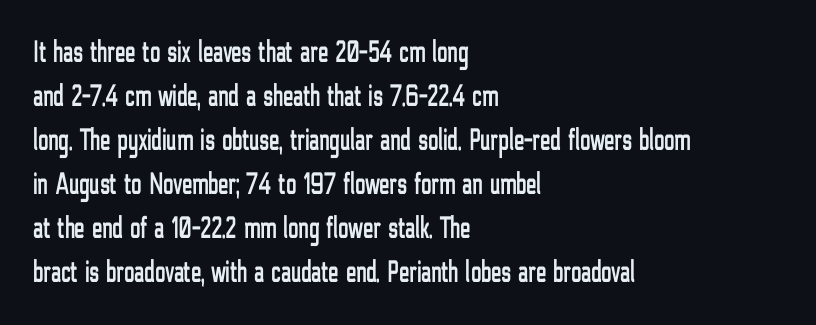
The image shows 31 px condensed sans-serif type, upright; set left-aligned, normal line spacing (1.42x), normal letter spacing, not underlined; low stroke contrast and a medium x-height.
